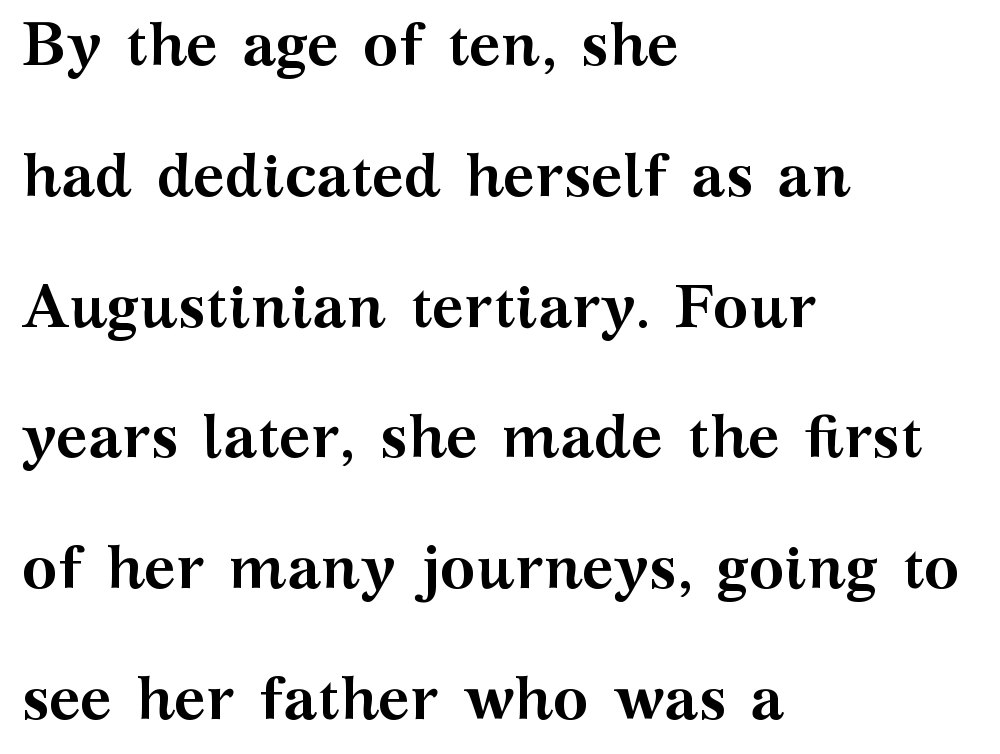
Q: Is the text bold? A: Yes.
Q: Is the text italic (slanted)? A: No, it is upright.
Q: Is the typeface a serif or a sans-serif typeface? A: Serif.
Q: Is the text underlined? A: No.
Q: How is the paragraph aligned? A: Left-aligned.
Q: Is the spacing between letters normal or unusually wide? A: Normal.
Q: Is the spacing between lines tight, normal or loose? A: Loose.
Q: Width (condensed, normal, or wide)? A: Wide.
Q: Stroke contrast? A: Medium.
Q: x-height? A: Medium.
Q: Monospaced? A: No.
